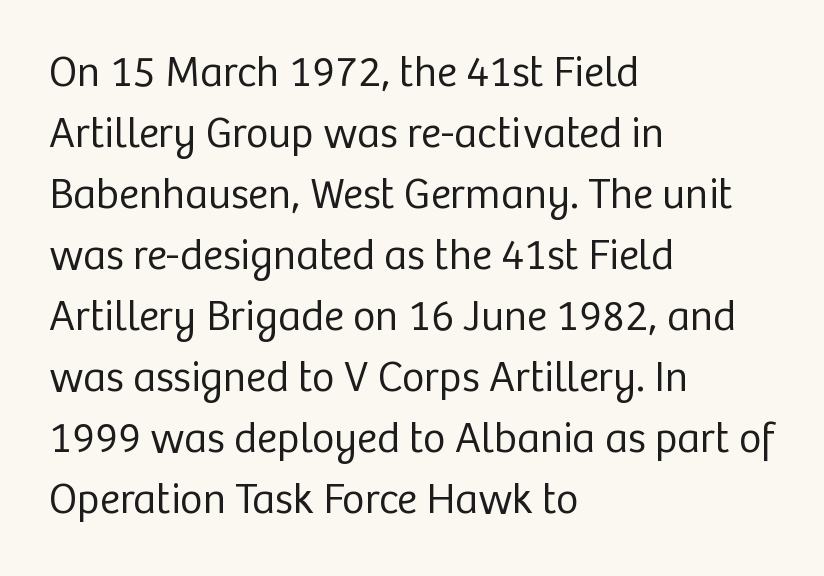
{"serif": "no", "italic": "no", "bold": "no", "weight": "regular", "width": "normal", "stroke_contrast": "low", "x_height": "medium", "monospaced": "no", "underline": "no", "align": "left", "line_spacing": "normal", "line_spacing_ratio": 1.42, "letter_spacing": "normal", "letter_spacing_em": 0.0, "glyph_px": 43}
